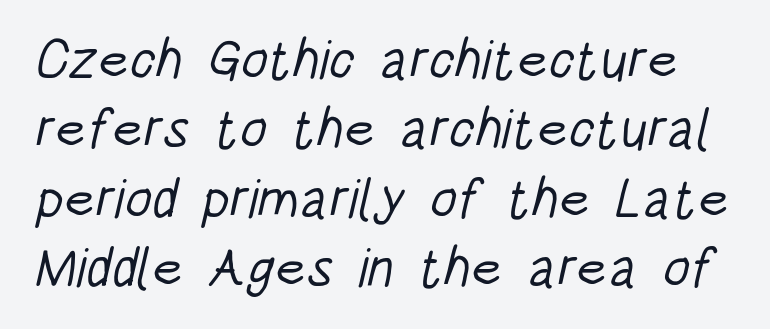
Q: Is the text bold? A: No.
Q: Is the typeface a serif or a sans-serif typeface? A: Sans-serif.
Q: Is the text underlined? A: No.
Q: Is the spacing between letters normal or unusually wide? A: Normal.
Q: Is the spacing between lines tight, normal or loose? A: Normal.
Q: Width (condensed, normal, or wide)? A: Condensed.
Q: Stroke contrast? A: Low.
Q: x-height? A: Large.
Q: Monospaced? A: No.
